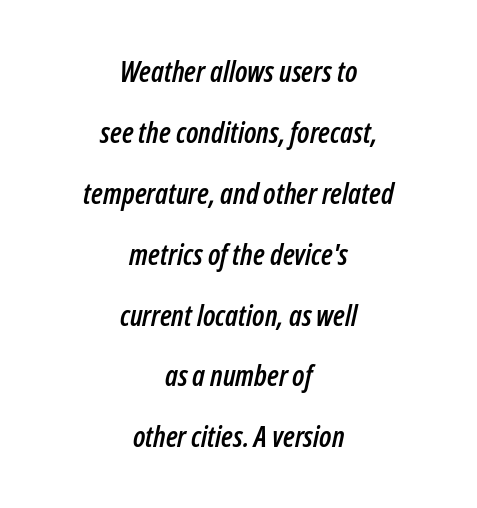
This sample has the flowing, uneven cadence of proportional lettering. What's the leading like? Stretched, with rows far apart. A centered setting, common on invitations and titles, is used for this passage. The passage shown is not underscored anywhere.
